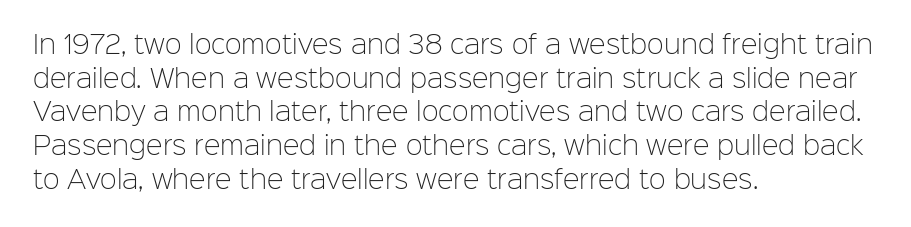
Q: Is the text bold? A: No.
Q: Is the text italic (slanted)? A: No, it is upright.
Q: Is the text underlined? A: No.
Q: How is the paragraph aligned? A: Left-aligned.
Q: Is the spacing between letters normal or unusually wide? A: Normal.
Q: Is the spacing between lines tight, normal or loose? A: Normal.
